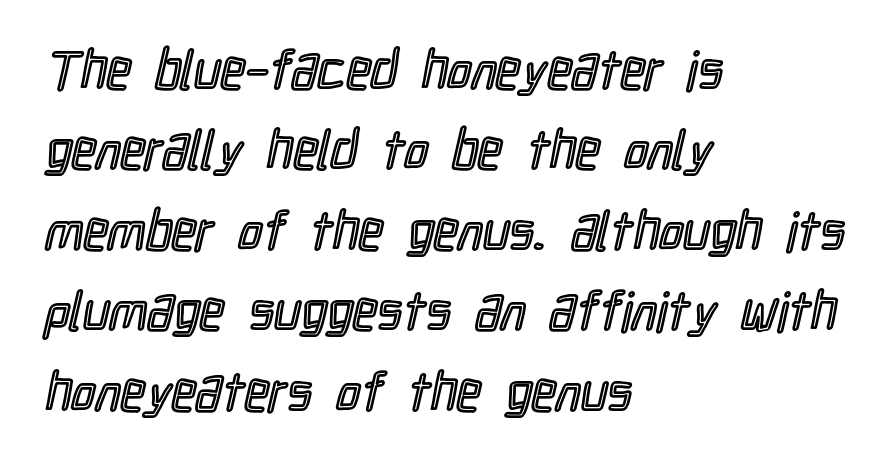
Q: Is the text italic (slanted)? A: Yes.
Q: Is the text underlined? A: No.
Q: How is the paragraph aligned? A: Left-aligned.
Q: Is the spacing between letters normal or unusually wide? A: Normal.
Q: Is the spacing between lines tight, normal or loose? A: Normal.
Q: Width (condensed, normal, or wide)? A: Condensed.
Q: x-height? A: Medium.
Q: Monospaced? A: No.
